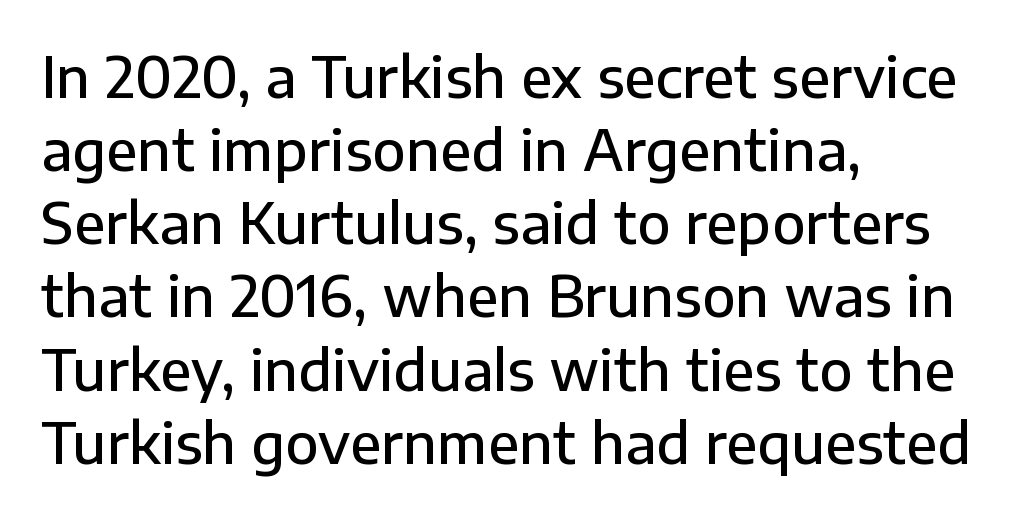
{"serif": "no", "italic": "no", "bold": "semi", "weight": "semibold", "width": "normal", "stroke_contrast": "low", "x_height": "medium", "monospaced": "no", "underline": "no", "align": "left", "line_spacing": "normal", "line_spacing_ratio": 1.33, "letter_spacing": "normal", "letter_spacing_em": 0.0, "glyph_px": 55}
